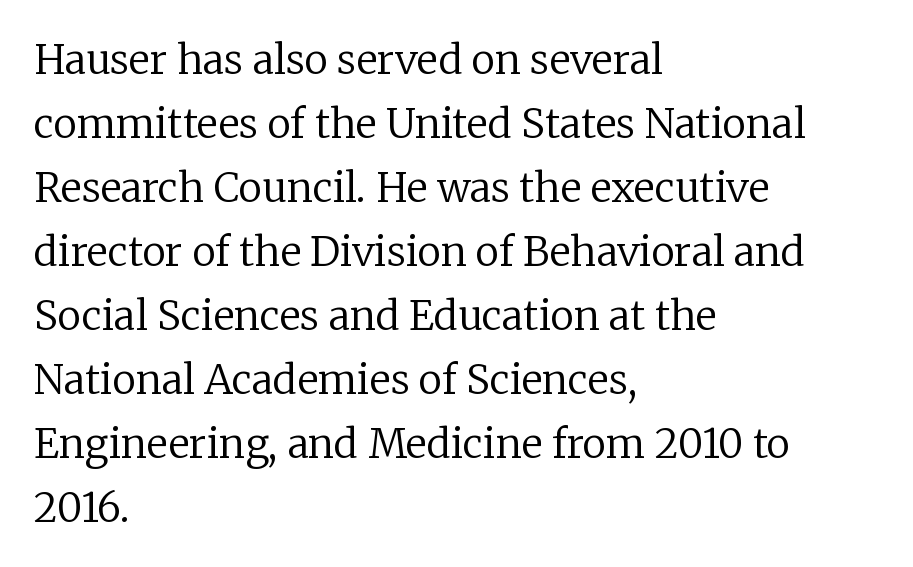
Q: Is the text bold? A: No.
Q: Is the text italic (slanted)? A: No, it is upright.
Q: Is the typeface a serif or a sans-serif typeface? A: Serif.
Q: Is the text underlined? A: No.
Q: How is the paragraph aligned? A: Left-aligned.
Q: Is the spacing between letters normal or unusually wide? A: Normal.
Q: Is the spacing between lines tight, normal or loose? A: Normal.
Q: Width (condensed, normal, or wide)? A: Normal.
Q: Stroke contrast? A: Low.
Q: x-height? A: Medium.
Q: Monospaced? A: No.
